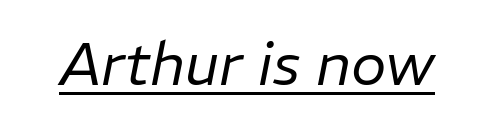
Summary of weight: not heavy and not bold. This sample uses plain, unmodified letter spacing. Somebody hit Ctrl+U on this one — the words are underlined. The typography opts for an oblique posture over an upright one. The rendering uses natural spacing where letterforms have individual widths.
